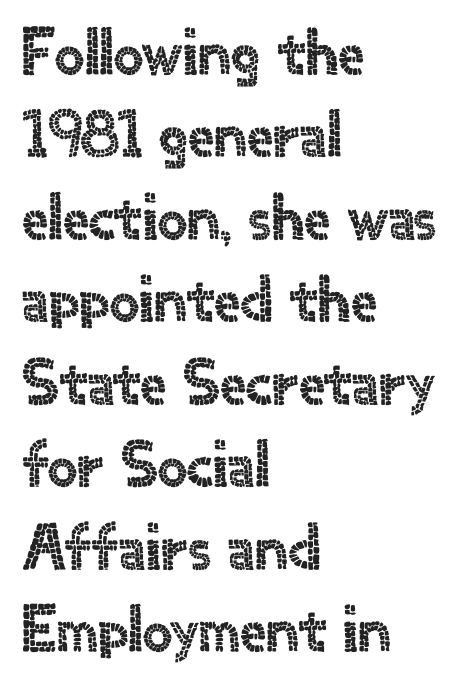
Q: Is the text italic (slanted)? A: No, it is upright.
Q: Is the typeface a serif or a sans-serif typeface? A: Sans-serif.
Q: Is the text underlined? A: No.
Q: How is the paragraph aligned? A: Left-aligned.
Q: Is the spacing between letters normal or unusually wide? A: Normal.
Q: Is the spacing between lines tight, normal or loose? A: Normal.
Q: Width (condensed, normal, or wide)? A: Normal.
Q: x-height? A: Small.
Q: Monospaced? A: No.
